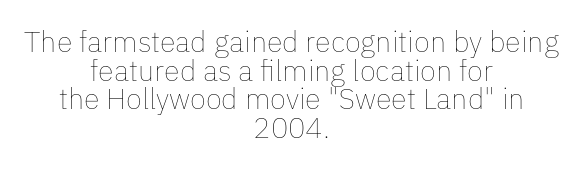
{"italic": "no", "bold": "no", "weight": "thin", "width": "normal", "stroke_contrast": "low", "x_height": "medium", "monospaced": "no", "underline": "no", "align": "center", "line_spacing": "tight", "line_spacing_ratio": 0.99, "letter_spacing": "normal", "letter_spacing_em": 0.0, "glyph_px": 29}
